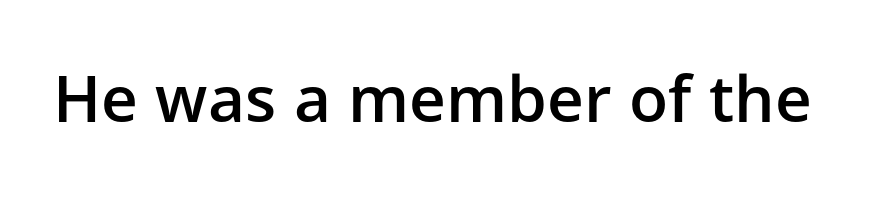
{"serif": "no", "italic": "no", "bold": "semi", "weight": "semibold", "width": "normal", "stroke_contrast": "low", "x_height": "medium", "monospaced": "no", "underline": "no", "letter_spacing": "normal", "letter_spacing_em": 0.0, "glyph_px": 64}
